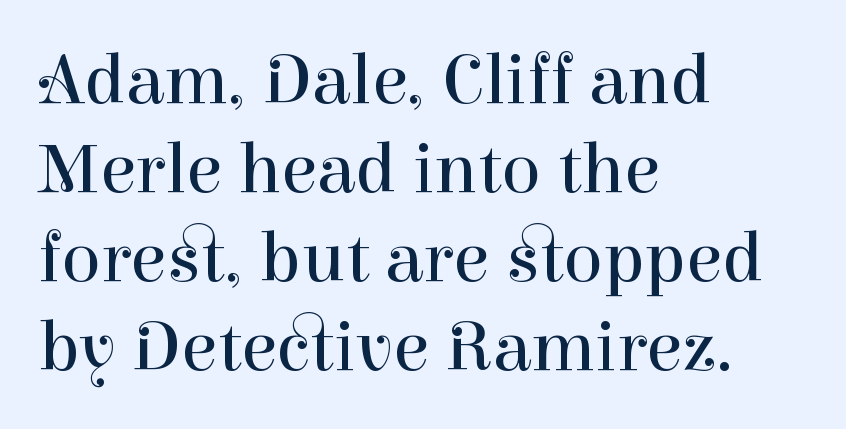
The image shows 73 px regular-weight serif type, upright; set left-aligned, line spacing 1.22x, normal letter spacing, not underlined; high stroke contrast and a medium x-height.
